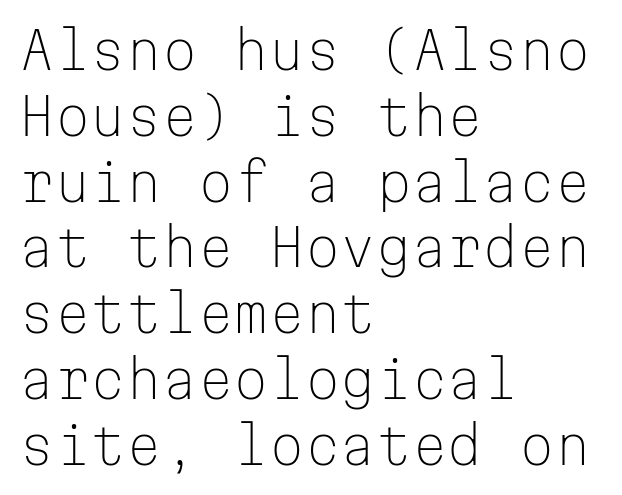
This block has exactly the height ordinary leading produces. The glyphs are unaccompanied by any horizontal stroke below them. A light-to-regular cut is what we see here. Designer's note — italics off, roman on. Letterform terminals end flat and unadorned throughout the passage. Here the designer chose a console-style face with uniform glyph widths.
